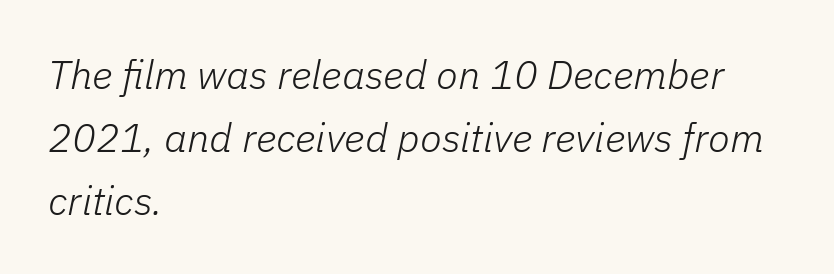
Leading matches the norm, producing a regular column. No chunkiness to these letters — they're not bold. No word sits above an underline. Words appear dense and cohesive because spacing is normal. Every character sits at an angle, as italics do. The paragraph has a hard left edge and a soft right edge.
